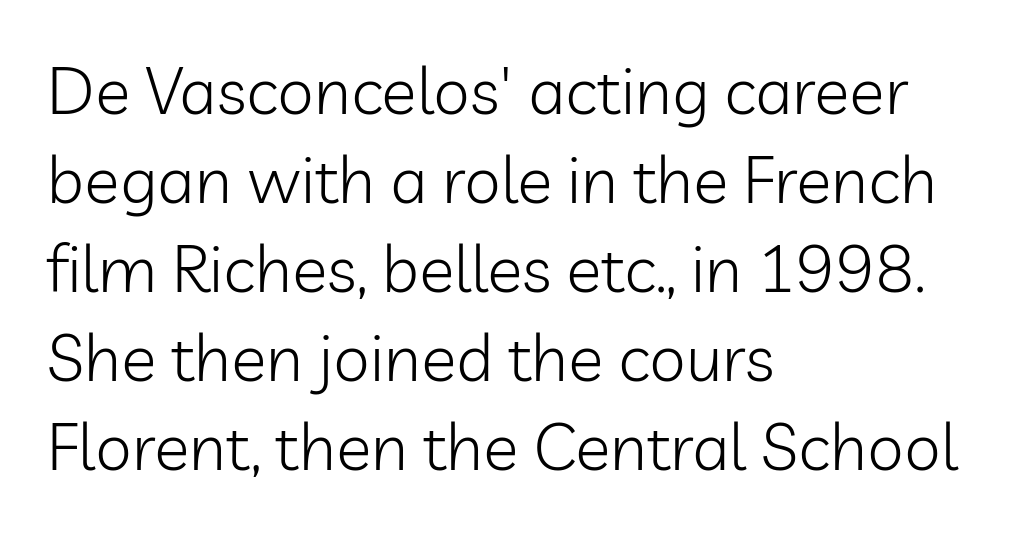
The image shows 66 px light sans-serif type, upright; set left-aligned, normal line spacing (1.35x), normal letter spacing, not underlined; low stroke contrast and a medium x-height.
